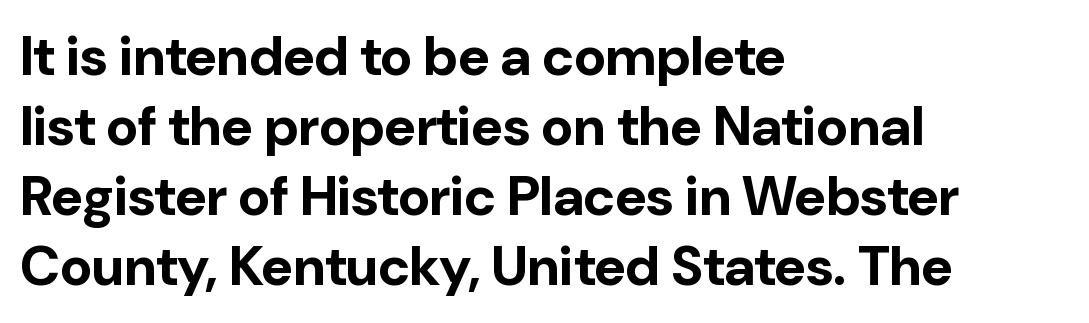
Q: Is the text bold? A: Yes.
Q: Is the text italic (slanted)? A: No, it is upright.
Q: Is the typeface a serif or a sans-serif typeface? A: Sans-serif.
Q: Is the text underlined? A: No.
Q: How is the paragraph aligned? A: Left-aligned.
Q: Is the spacing between letters normal or unusually wide? A: Normal.
Q: Is the spacing between lines tight, normal or loose? A: Normal.
Q: Width (condensed, normal, or wide)? A: Normal.
Q: Stroke contrast? A: Low.
Q: x-height? A: Medium.
Q: Monospaced? A: No.
